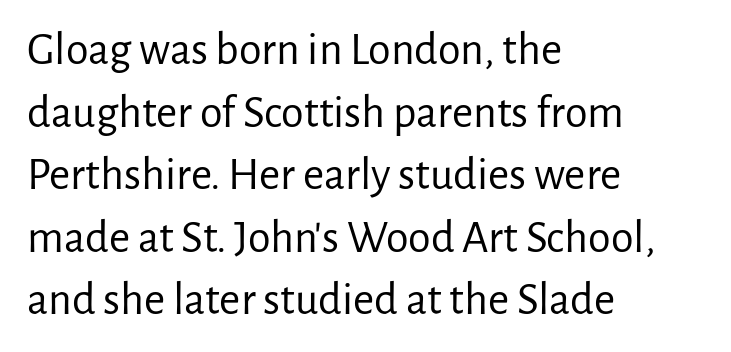
The image shows 46 px regular-weight sans-serif type, upright; set left-aligned, normal line spacing (1.36x), normal letter spacing, not underlined; low stroke contrast and a medium x-height.
